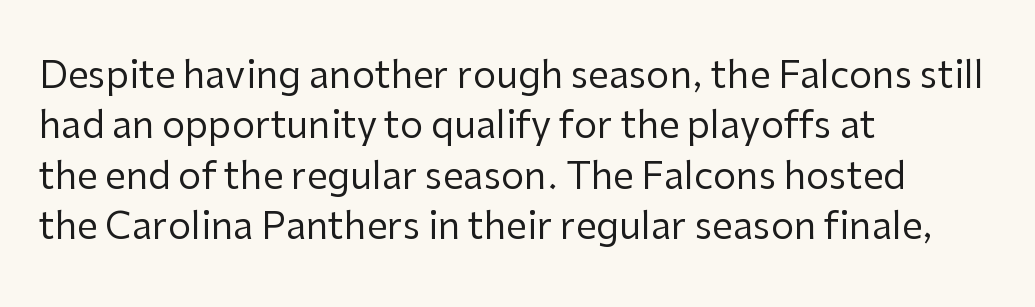
Inter-character spacing is left at the font's built-in metrics. Note: no serifs on the glyphs. Unbolded letterforms with no extra heft. The rendering uses natural spacing where letterforms have individual widths.
